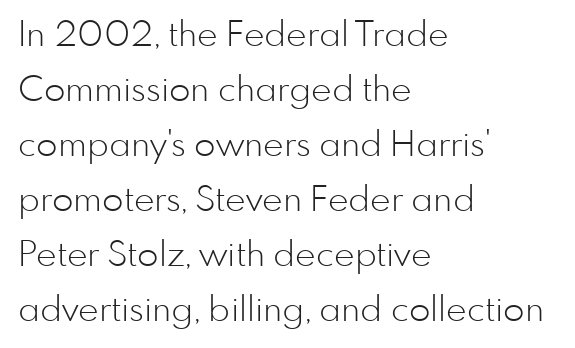
{"serif": "no", "italic": "no", "bold": "no", "weight": "light", "width": "normal", "stroke_contrast": "low", "x_height": "small", "monospaced": "no", "underline": "no", "align": "left", "line_spacing": "normal", "line_spacing_ratio": 1.57, "letter_spacing": "normal", "letter_spacing_em": 0.0, "glyph_px": 35}
